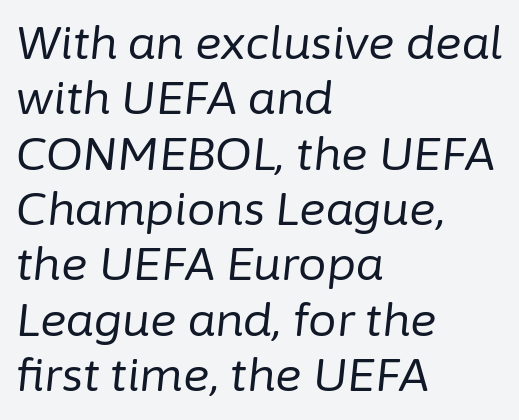
The image shows 45 px regular-weight type, italic (leaning right); set left-aligned, line spacing 1.23x, normal letter spacing, not underlined; low stroke contrast and a medium x-height.
